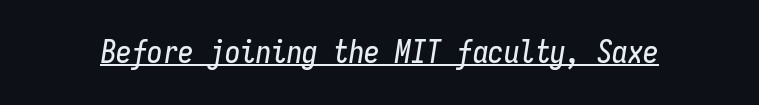
The font's italic variant was chosen for this text. The typesetter has applied underlining to the passage shown. Fixed-width glyphs throughout — classic coding-font behaviour. Does extra space separate the letters? No, they use regular spacing.
